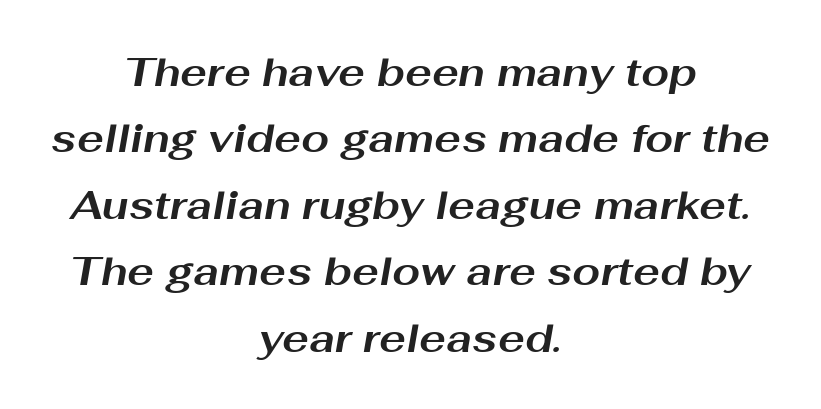
The rendering uses a bold face; every stroke is thick and dark. One-word summary of the alignment: center. Nobody drew a line under any word here. In terms of leading, this rendering sits right in the middle.
